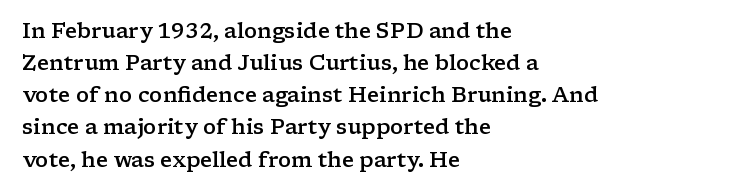
{"italic": "no", "bold": "semi", "underline": "no", "align": "left", "line_spacing": "normal", "line_spacing_ratio": 1.53, "letter_spacing": "normal", "letter_spacing_em": 0.0, "glyph_px": 21}
